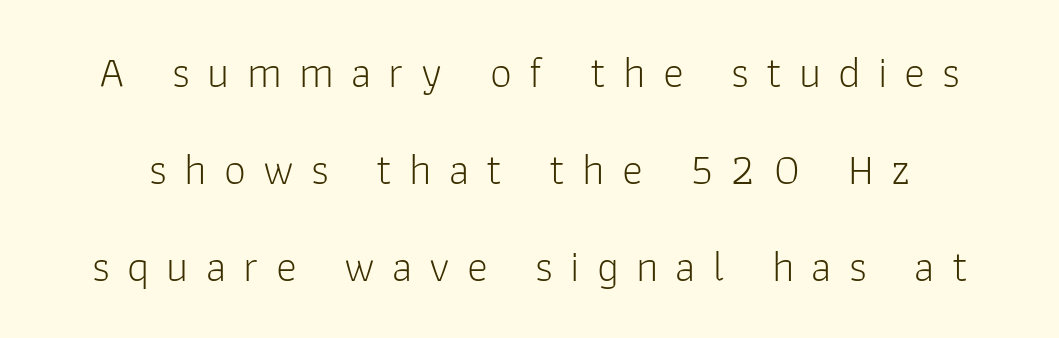
The image shows 44 px light sans-serif type, upright; set loose line spacing (2.21x), unusually wide letter spacing (+0.39 em), not underlined; low stroke contrast and a medium x-height.
